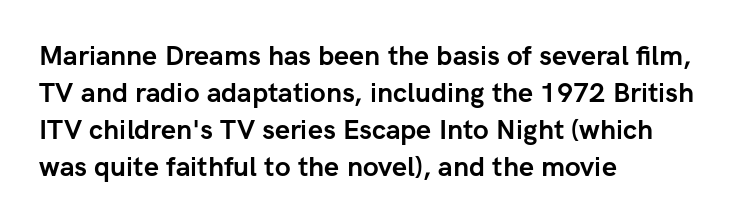
Q: Is the text bold? A: Yes.
Q: Is the text italic (slanted)? A: No, it is upright.
Q: Is the text underlined? A: No.
Q: How is the paragraph aligned? A: Left-aligned.
Q: Is the spacing between letters normal or unusually wide? A: Normal.
Q: Is the spacing between lines tight, normal or loose? A: Normal.
